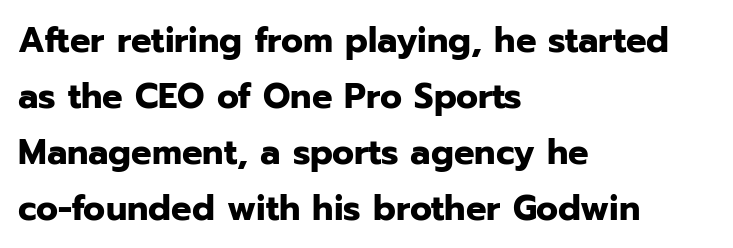
{"serif": "no", "italic": "no", "bold": "yes", "weight": "bold", "width": "normal", "stroke_contrast": "low", "x_height": "medium", "monospaced": "no", "underline": "no", "align": "left", "line_spacing": "normal", "line_spacing_ratio": 1.56, "letter_spacing": "normal", "letter_spacing_em": 0.0, "glyph_px": 36}
